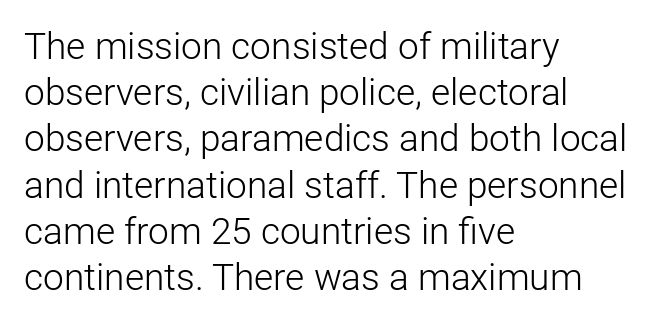
Q: Is the text bold? A: No.
Q: Is the text italic (slanted)? A: No, it is upright.
Q: Is the typeface a serif or a sans-serif typeface? A: Sans-serif.
Q: Is the text underlined? A: No.
Q: How is the paragraph aligned? A: Left-aligned.
Q: Is the spacing between letters normal or unusually wide? A: Normal.
Q: Is the spacing between lines tight, normal or loose? A: Normal.
Q: Width (condensed, normal, or wide)? A: Normal.
Q: Stroke contrast? A: Low.
Q: x-height? A: Medium.
Q: Monospaced? A: No.
